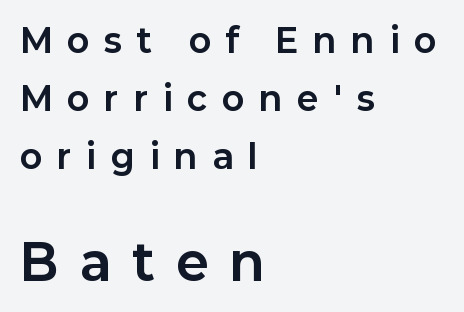
A roman cut, with each character standing at attention. Horizontal alignment here is leftward, the default for most running prose. The designer went with a sans here, leaving each stem footless. Here the glyphs are tracked loosely, breaking word shapes into spaced letters. The zone under the glyphs is completely vacant. A typesetter would call this proportional, since set widths differ per character.
